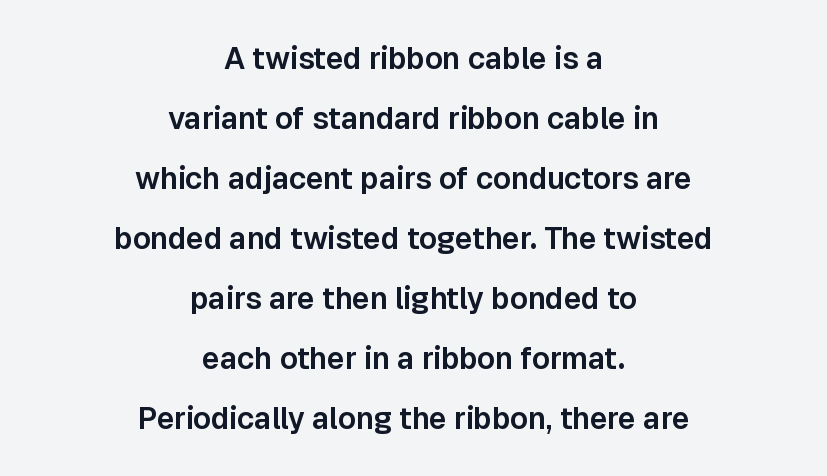
The image shows 30 px sans-serif type, upright; set centered, loose line spacing (2.0x), normal letter spacing, not underlined; low stroke contrast and a medium x-height.
